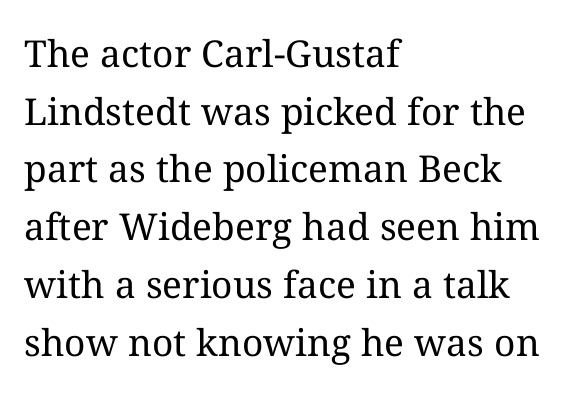
The image shows 37 px regular-weight type, upright; set left-aligned, normal line spacing (1.56x), normal letter spacing, not underlined; medium stroke contrast and a medium x-height.
